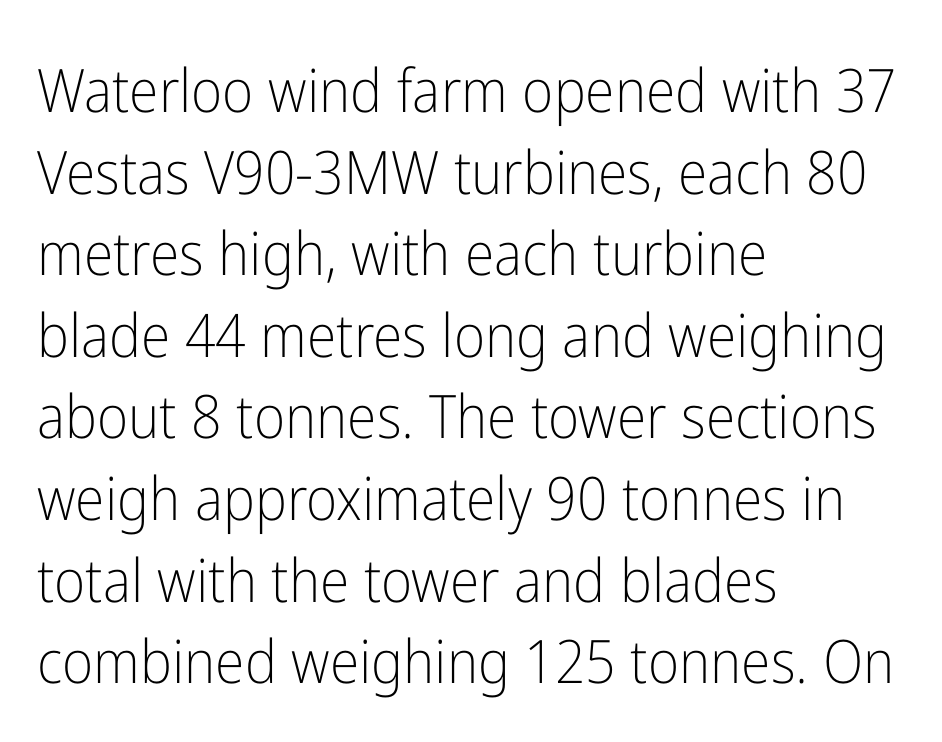
{"serif": "no", "italic": "no", "bold": "no", "weight": "light", "width": "condensed", "stroke_contrast": "low", "x_height": "medium", "monospaced": "no", "underline": "no", "align": "left", "line_spacing": "normal", "line_spacing_ratio": 1.36, "letter_spacing": "normal", "letter_spacing_em": 0.0, "glyph_px": 60}
